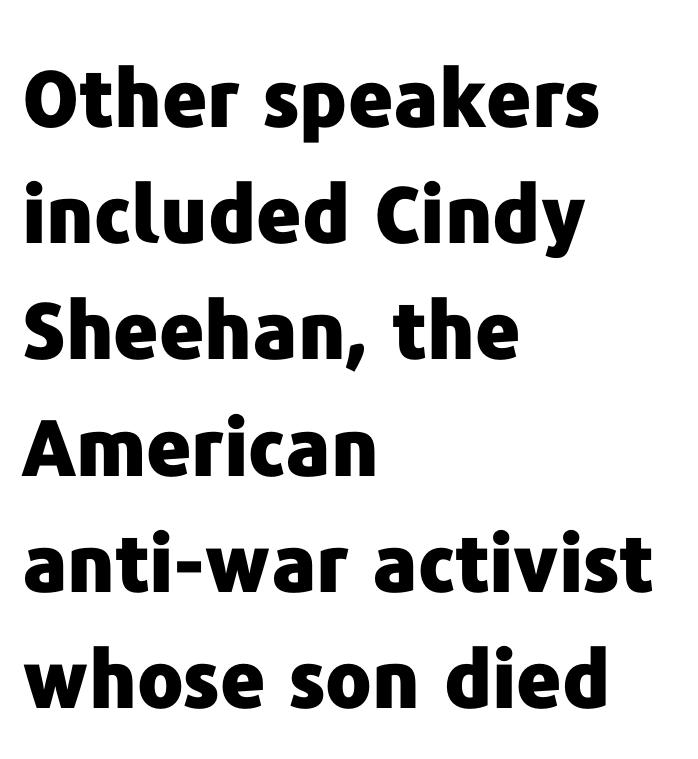
{"serif": "no", "italic": "no", "bold": "yes", "weight": "heavy", "width": "normal", "stroke_contrast": "low", "x_height": "medium", "monospaced": "no", "underline": "no", "align": "left", "line_spacing": "normal", "line_spacing_ratio": 1.49, "letter_spacing": "normal", "letter_spacing_em": 0.0, "glyph_px": 78}
